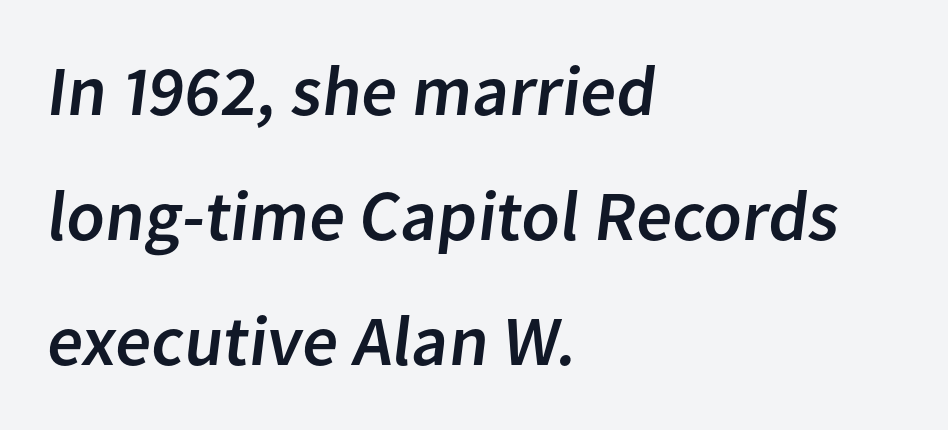
The image shows 71 px sans-serif type; set left-aligned, line spacing 1.76x, normal letter spacing, not underlined; low stroke contrast and a medium x-height.
